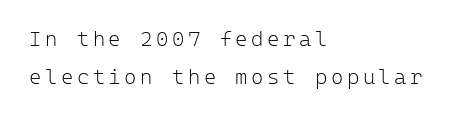
{"italic": "no", "bold": "no", "underline": "no", "align": "left", "line_spacing_ratio": 1.82, "glyph_px": 21}
